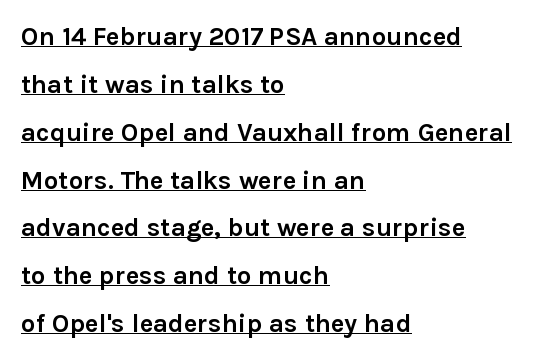
{"italic": "no", "bold": "yes", "underline": "yes", "align": "left", "line_spacing_ratio": 1.84, "letter_spacing": "normal", "letter_spacing_em": 0.0, "glyph_px": 26}
